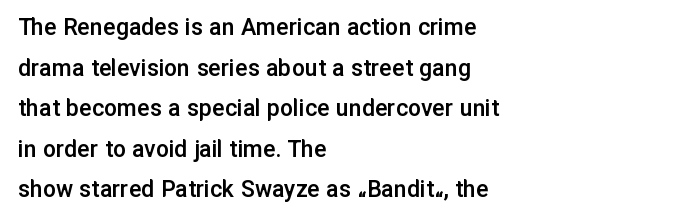
The image shows 26 px text type, upright; set left-aligned, normal line spacing (1.56x), normal letter spacing, not underlined.
